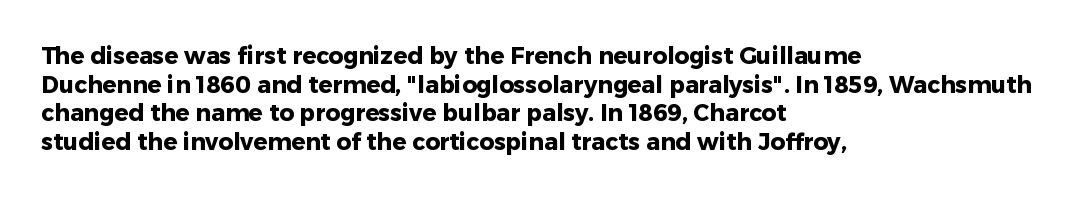
Q: Is the text bold? A: Yes.
Q: Is the text italic (slanted)? A: No, it is upright.
Q: Is the text underlined? A: No.
Q: How is the paragraph aligned? A: Left-aligned.
Q: Is the spacing between letters normal or unusually wide? A: Normal.
